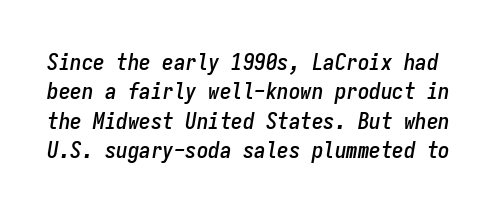
The image shows 23 px text type, italic (leaning right); set normal line spacing (1.28x), normal letter spacing, not underlined.
